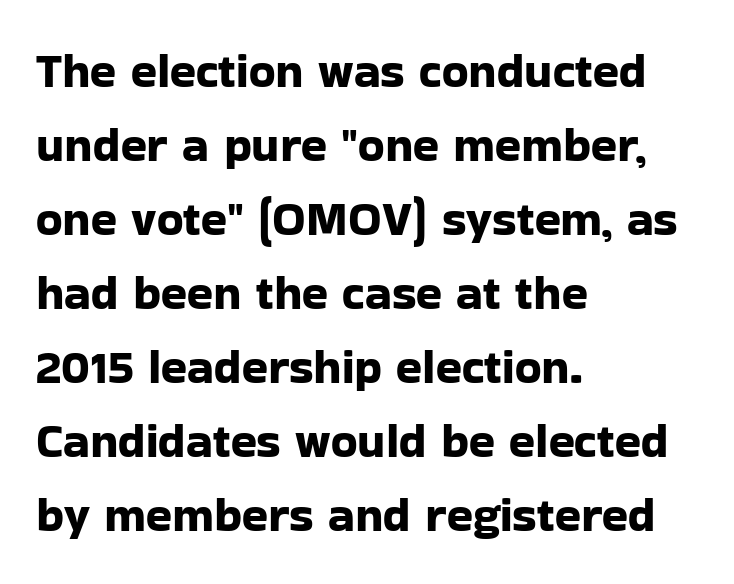
Q: Is the text italic (slanted)? A: No, it is upright.
Q: Is the typeface a serif or a sans-serif typeface? A: Sans-serif.
Q: Is the text underlined? A: No.
Q: How is the paragraph aligned? A: Left-aligned.
Q: Is the spacing between letters normal or unusually wide? A: Normal.
Q: Is the spacing between lines tight, normal or loose? A: Normal.
Q: Width (condensed, normal, or wide)? A: Normal.
Q: Stroke contrast? A: Low.
Q: x-height? A: Medium.
Q: Monospaced? A: No.
